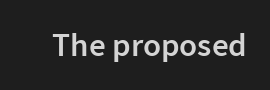
Q: Is the text bold? A: Semi-bold.
Q: Is the text italic (slanted)? A: No, it is upright.
Q: Is the typeface a serif or a sans-serif typeface? A: Sans-serif.
Q: Is the text underlined? A: No.
Q: Is the spacing between letters normal or unusually wide? A: Normal.
Q: Width (condensed, normal, or wide)? A: Normal.
Q: Stroke contrast? A: Low.
Q: x-height? A: Medium.
Q: Monospaced? A: No.
